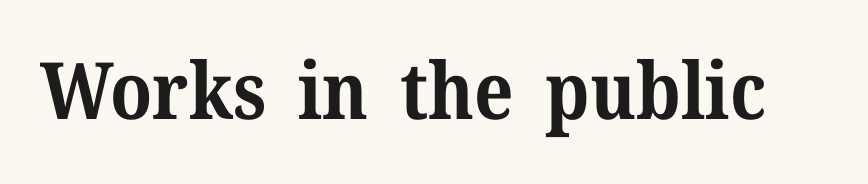
{"serif": "yes", "italic": "no", "bold": "yes", "weight": "bold", "width": "normal", "stroke_contrast": "medium", "x_height": "medium", "monospaced": "no", "underline": "no", "letter_spacing": "normal", "letter_spacing_em": 0.0, "glyph_px": 79}
